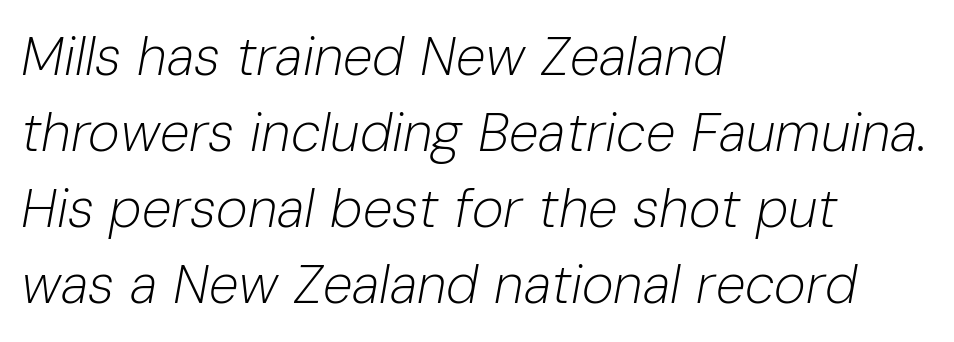
The image shows 54 px light type, italic (leaning right); set left-aligned, normal line spacing (1.41x), normal letter spacing, not underlined; low stroke contrast and a medium x-height.
